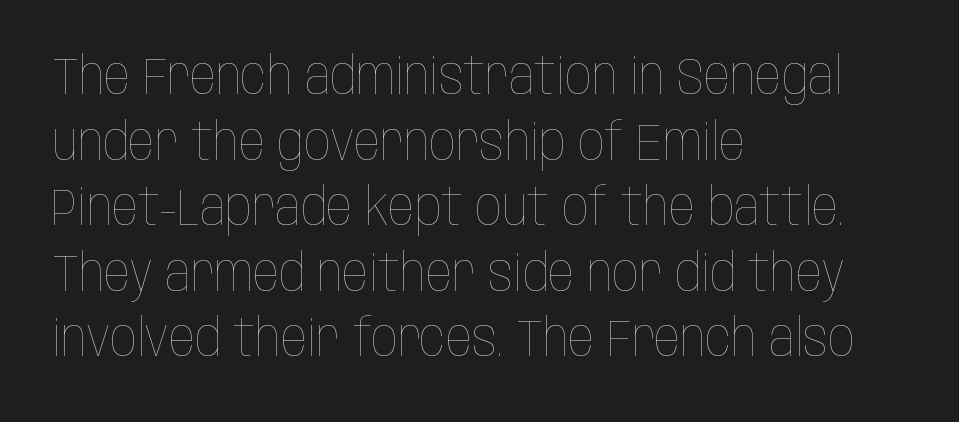
The image shows 52 px thin, condensed type, upright; set left-aligned, normal line spacing (1.26x), normal letter spacing, not underlined; low stroke contrast and a large x-height.
